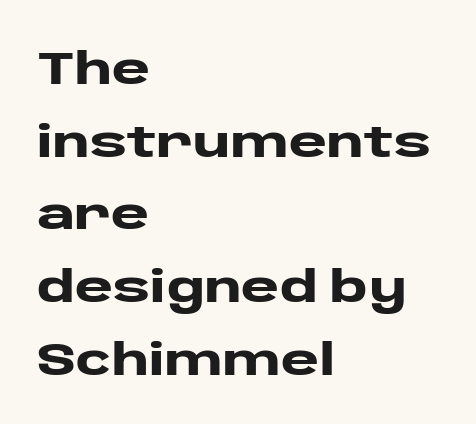
The strokes are fattened all the way to bold. Characters remain perfectly vertical along every line. The type family on display is of the sans-serif kind. A student would call this left alignment; a typographer would say flush left, rag right. Each letter keeps its own natural width here, so spacing adapts to shape. The string is rendered with underlining switched off.
